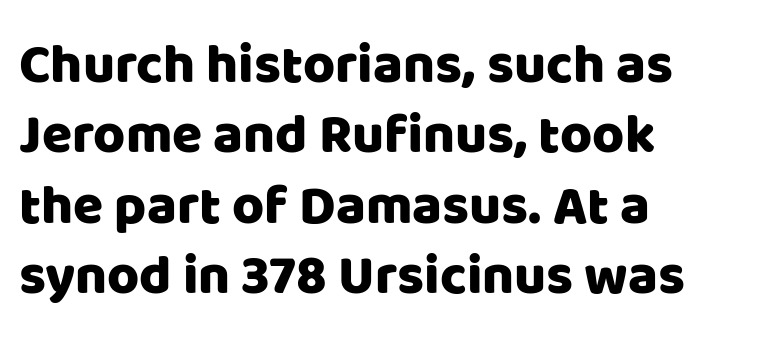
{"serif": "no", "italic": "no", "width": "normal", "stroke_contrast": "low", "x_height": "large", "monospaced": "no", "underline": "no", "align": "left", "line_spacing": "normal", "line_spacing_ratio": 1.28, "letter_spacing": "normal", "letter_spacing_em": 0.0, "glyph_px": 55}
